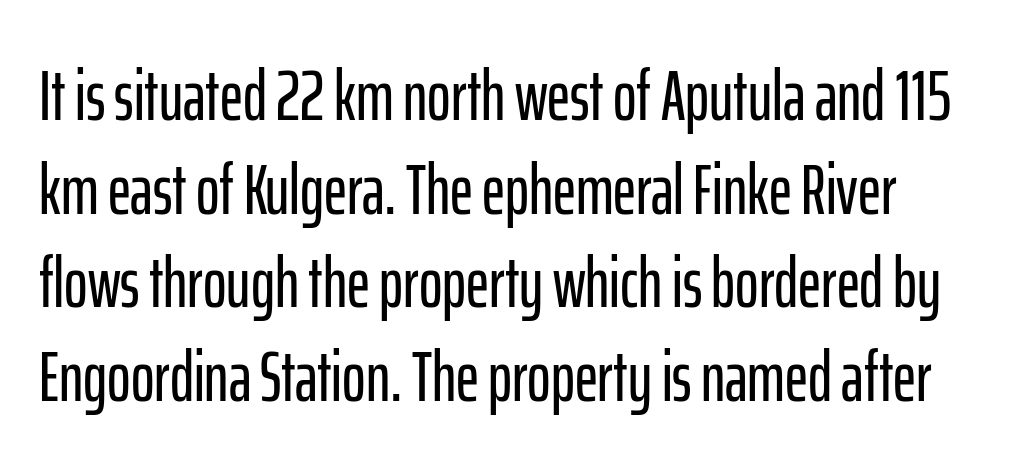
The image shows 71 px condensed sans-serif type, upright; set normal line spacing (1.32x), normal letter spacing, not underlined; low stroke contrast and a medium x-height.
